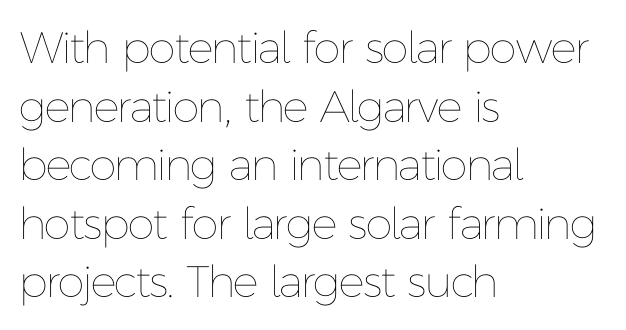
{"italic": "no", "bold": "no", "weight": "thin", "width": "normal", "stroke_contrast": "low", "x_height": "medium", "monospaced": "no", "underline": "no", "align": "left", "line_spacing": "normal", "line_spacing_ratio": 1.33, "letter_spacing": "normal", "letter_spacing_em": 0.0, "glyph_px": 44}
